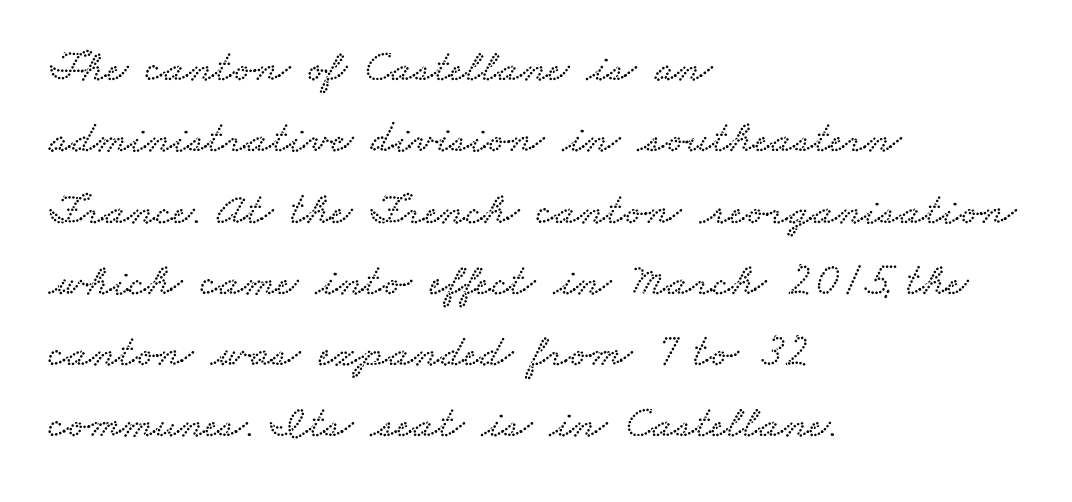
{"serif": "yes", "width": "wide", "stroke_contrast": "low", "x_height": "small", "monospaced": "no", "underline": "no", "align": "left", "line_spacing": "normal", "line_spacing_ratio": 1.55, "letter_spacing": "normal", "letter_spacing_em": 0.0, "glyph_px": 46}
